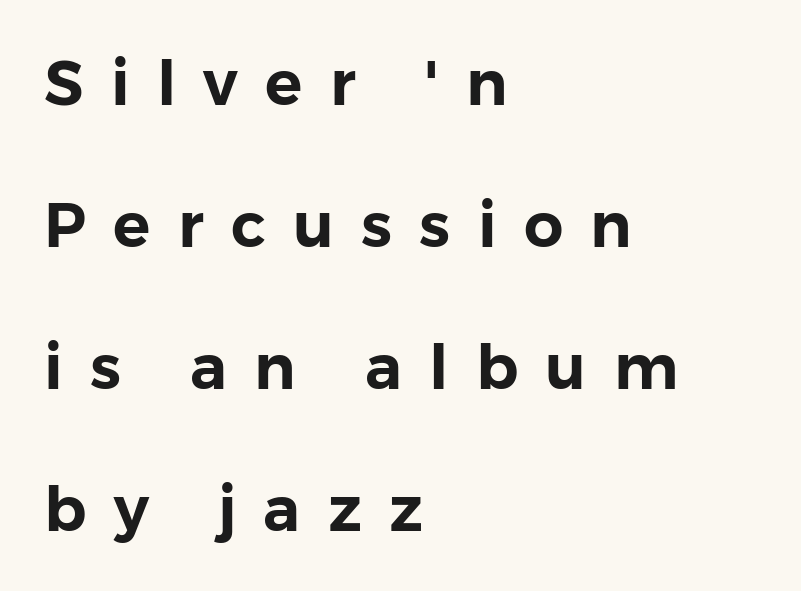
The font family rendered here belongs to the sans-serif group. The letters stand straight up with perfectly vertical stems. All the whitespace from short lines collects on the right. Regarding leading, the lines here are spaced well apart. Is this a fixed-width face? No — the glyphs have proportional, varying widths.
